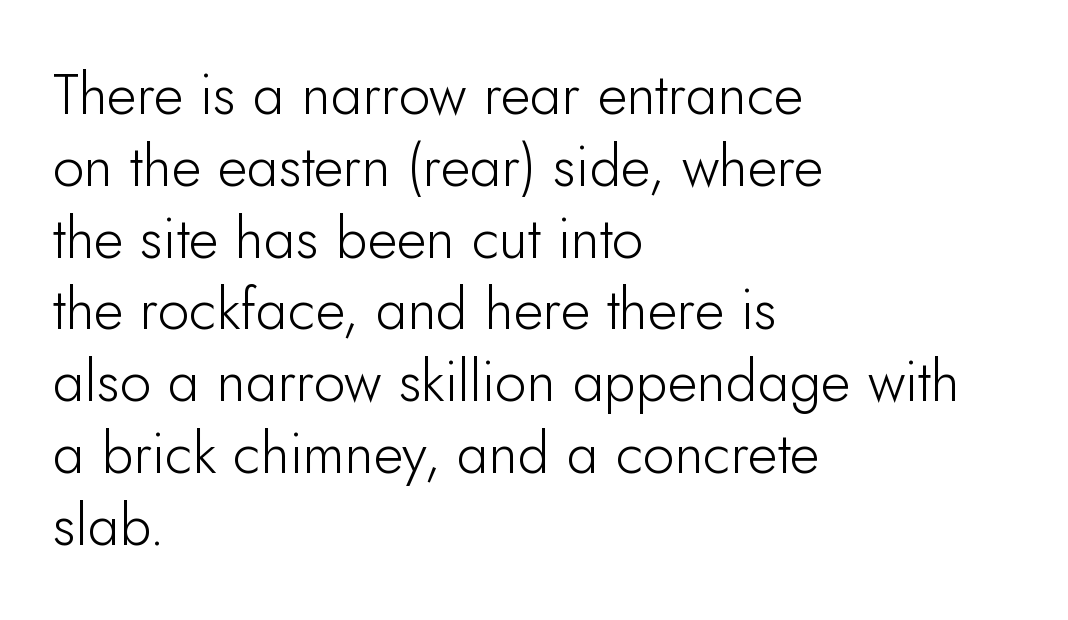
Q: Is the text bold? A: No.
Q: Is the text italic (slanted)? A: No, it is upright.
Q: Is the typeface a serif or a sans-serif typeface? A: Sans-serif.
Q: Is the text underlined? A: No.
Q: How is the paragraph aligned? A: Left-aligned.
Q: Is the spacing between letters normal or unusually wide? A: Normal.
Q: Is the spacing between lines tight, normal or loose? A: Normal.
Q: Width (condensed, normal, or wide)? A: Normal.
Q: Stroke contrast? A: Low.
Q: x-height? A: Small.
Q: Monospaced? A: No.
